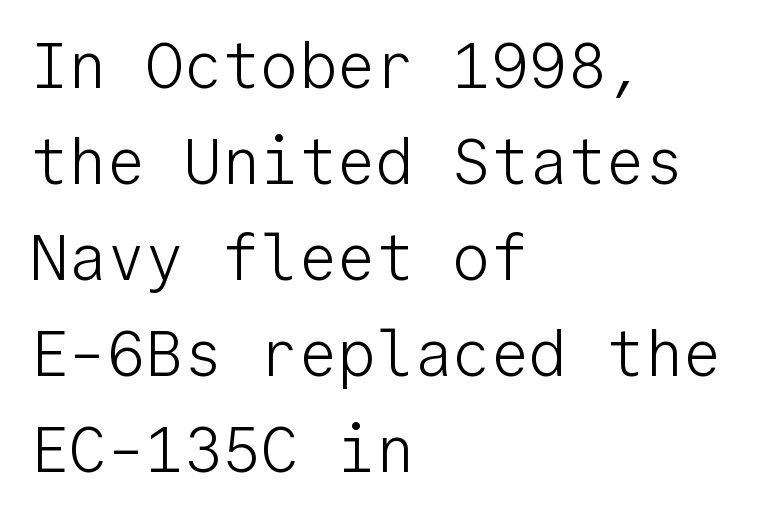
{"serif": "no", "italic": "no", "bold": "no", "weight": "light", "width": "normal", "stroke_contrast": "low", "x_height": "medium", "monospaced": "yes", "underline": "no", "align": "left", "line_spacing": "normal", "line_spacing_ratio": 1.5, "letter_spacing": "normal", "letter_spacing_em": 0.0, "glyph_px": 64}
